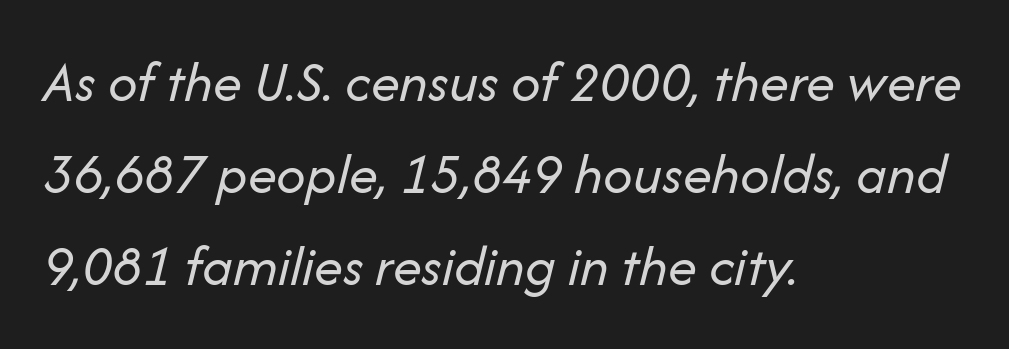
{"italic": "yes", "lean": "right", "slant_degrees": 14, "bold": "no", "weight": "regular", "width": "normal", "stroke_contrast": "low", "x_height": "medium", "monospaced": "no", "underline": "no", "align": "left", "line_spacing": "normal", "line_spacing_ratio": 1.59, "letter_spacing": "normal", "letter_spacing_em": 0.0, "glyph_px": 58}
